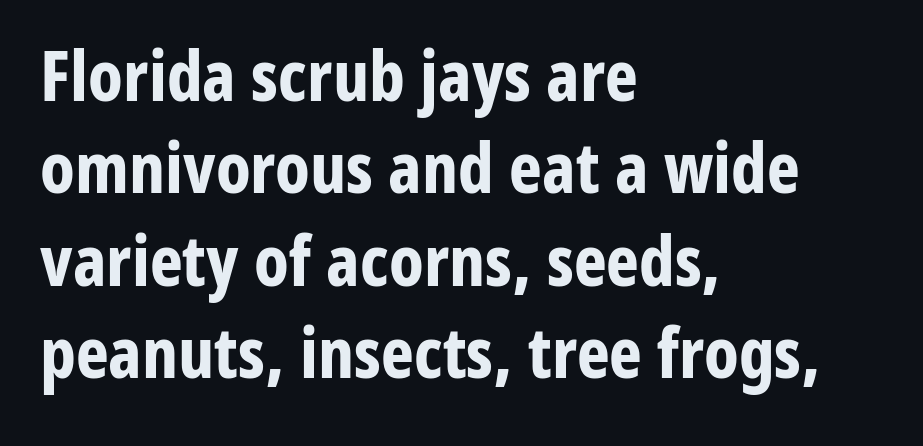
Q: Is the text bold? A: Yes.
Q: Is the text italic (slanted)? A: No, it is upright.
Q: Is the typeface a serif or a sans-serif typeface? A: Sans-serif.
Q: Is the text underlined? A: No.
Q: How is the paragraph aligned? A: Left-aligned.
Q: Is the spacing between letters normal or unusually wide? A: Normal.
Q: Is the spacing between lines tight, normal or loose? A: Normal.
Q: Width (condensed, normal, or wide)? A: Condensed.
Q: Stroke contrast? A: Low.
Q: x-height? A: Medium.
Q: Monospaced? A: No.
